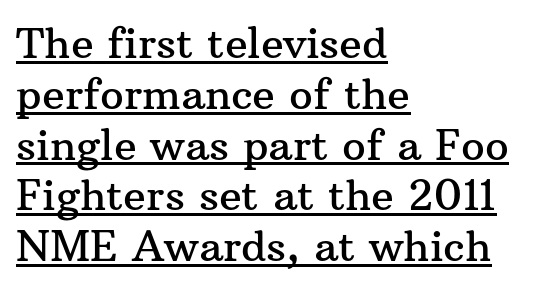
{"serif": "yes", "italic": "no", "width": "normal", "stroke_contrast": "medium", "x_height": "medium", "monospaced": "no", "underline": "yes", "align": "left", "line_spacing_ratio": 1.21, "letter_spacing": "normal", "letter_spacing_em": 0.0, "glyph_px": 42}
